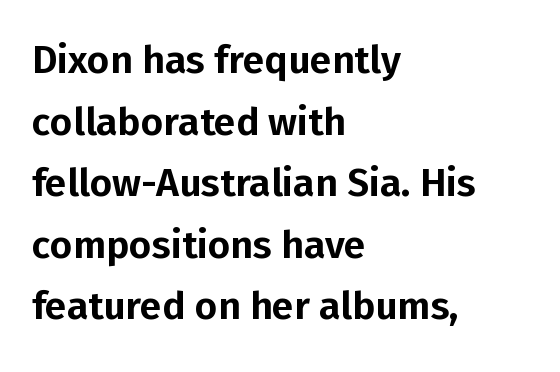
{"serif": "no", "italic": "no", "width": "normal", "stroke_contrast": "low", "x_height": "medium", "monospaced": "no", "underline": "no", "align": "left", "line_spacing": "normal", "line_spacing_ratio": 1.58, "letter_spacing": "normal", "letter_spacing_em": 0.0, "glyph_px": 39}
